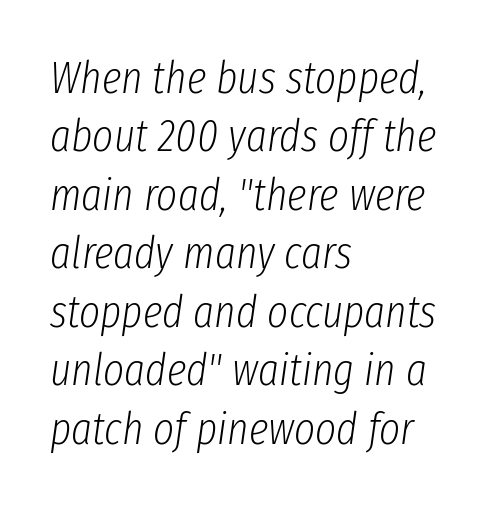
Proportional: the letters do not fall into vertical columns. Casual observation: everything's shoved over to the left. The strip under each line holds only bare page. Does extra space separate the letters? No, they use regular spacing. This block has exactly the height ordinary leading produces.
